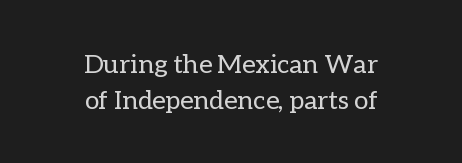
{"italic": "no", "bold": "no", "underline": "no", "align": "center", "line_spacing": "normal", "line_spacing_ratio": 1.39, "letter_spacing": "normal", "letter_spacing_em": 0.0, "glyph_px": 26}
